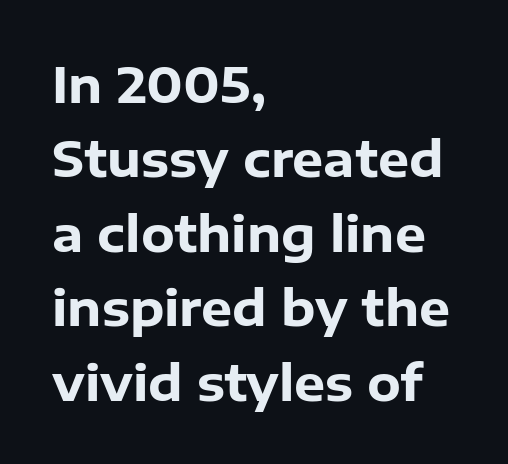
Letter spacing: default. This sample has the flowing, uneven cadence of proportional lettering. A full-strength bold gives these letters their thick strokes. Does the type have serifs? No, each stem ends abruptly. Does the copy run flush right? No — it runs flush left. This is the regular roman posture of the typeface.
